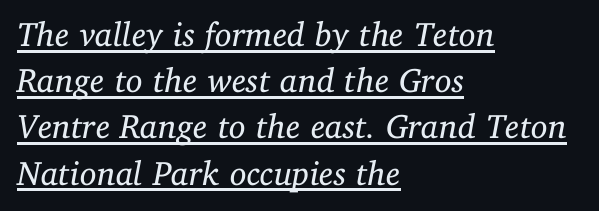
Q: Is the text bold? A: No.
Q: Is the text italic (slanted)? A: Yes, it leans right by about 11 degrees.
Q: Is the typeface a serif or a sans-serif typeface? A: Serif.
Q: Is the text underlined? A: Yes.
Q: How is the paragraph aligned? A: Left-aligned.
Q: Is the spacing between letters normal or unusually wide? A: Normal.
Q: Is the spacing between lines tight, normal or loose? A: Normal.
Q: Width (condensed, normal, or wide)? A: Normal.
Q: Stroke contrast? A: Low.
Q: x-height? A: Medium.
Q: Monospaced? A: No.
